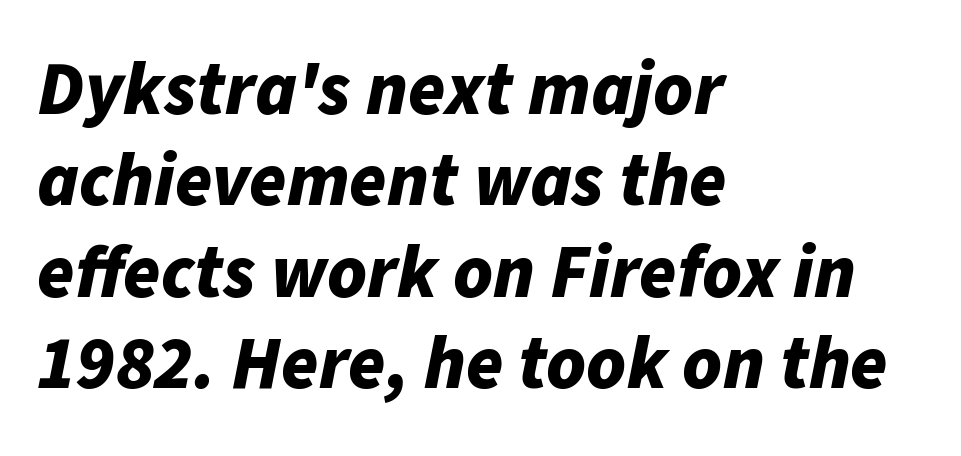
Think of a printed novel: that variable character pitch is what you see here. Type without underlining. A classic flush-left, rag-right setting is used for this passage. Would a proofreader flag this as italicized? Yes. Does the weight exceed regular? Yes, all the way to bold. Inter-character spacing is left at the font's built-in metrics.
